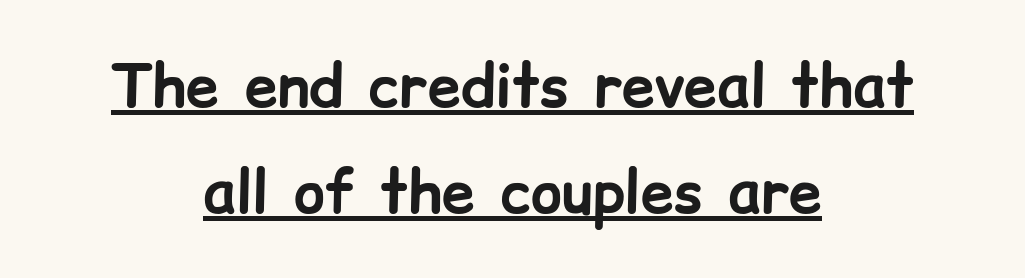
{"serif": "no", "italic": "no", "bold": "yes", "weight": "bold", "width": "normal", "stroke_contrast": "low", "x_height": "medium", "monospaced": "no", "underline": "yes", "align": "center", "line_spacing_ratio": 1.79, "letter_spacing": "normal", "letter_spacing_em": 0.0, "glyph_px": 59}
